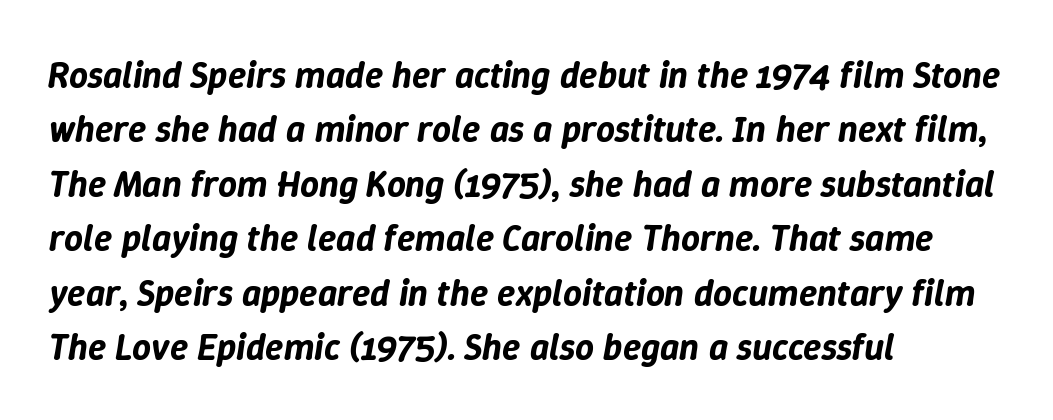
{"italic": "yes", "lean": "right", "slant_degrees": 9, "width": "normal", "stroke_contrast": "low", "x_height": "medium", "monospaced": "no", "underline": "no", "align": "left", "line_spacing": "normal", "line_spacing_ratio": 1.47, "letter_spacing": "normal", "letter_spacing_em": 0.0, "glyph_px": 37}
